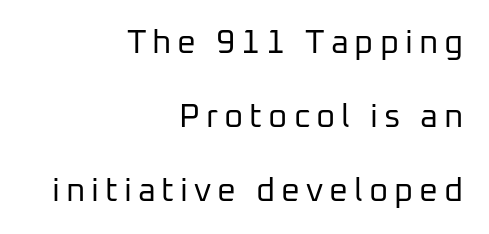
Spacing verdict: proportional, widths tailored to each character. The ragged edge is on the left, which tells us the setting is flush right. Check where the strokes stop: nothing finishes them off — pure sans. Honestly, the rows look like they've been pulled way apart.
